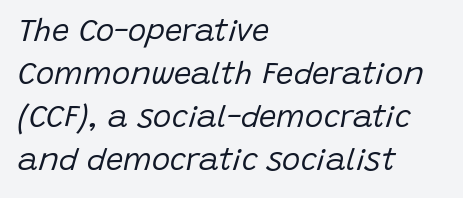
Is this a heavy cut? Hardly; it is regular or lighter. The passage shown is typed in a proportional face where columns would drift. Is the letter spacing exaggerated? No — it looks like the ordinary default. Compared with a centered layout, this one pins lines to the left instead. Beneath every word, the page is bare. When letters slant like this, we call the style italic.
